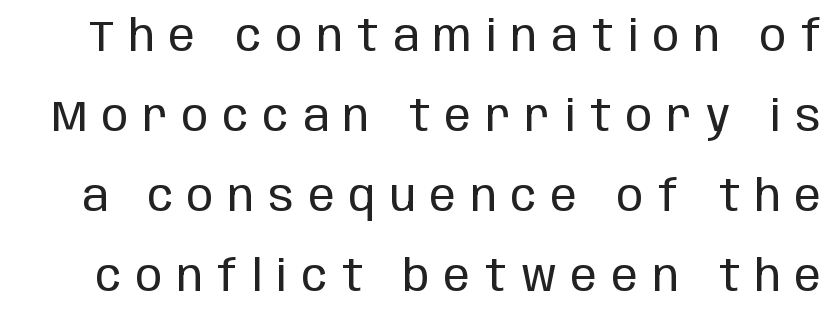
Q: Is the text bold? A: No.
Q: Is the text italic (slanted)? A: No, it is upright.
Q: Is the typeface a serif or a sans-serif typeface? A: Sans-serif.
Q: Is the text underlined? A: No.
Q: Is the spacing between letters normal or unusually wide? A: Unusually wide.
Q: Width (condensed, normal, or wide)? A: Condensed.
Q: Stroke contrast? A: Low.
Q: x-height? A: Large.
Q: Monospaced? A: No.
